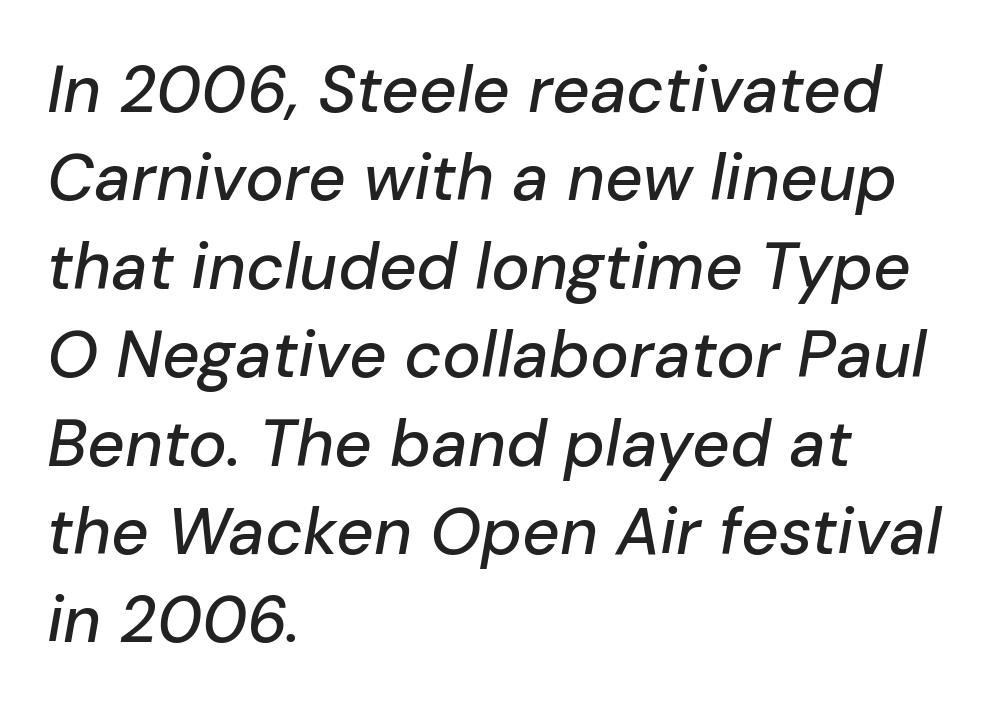
The image shows 65 px text type, italic (leaning right); set left-aligned, normal line spacing (1.36x), normal letter spacing, not underlined; low stroke contrast and a medium x-height.
